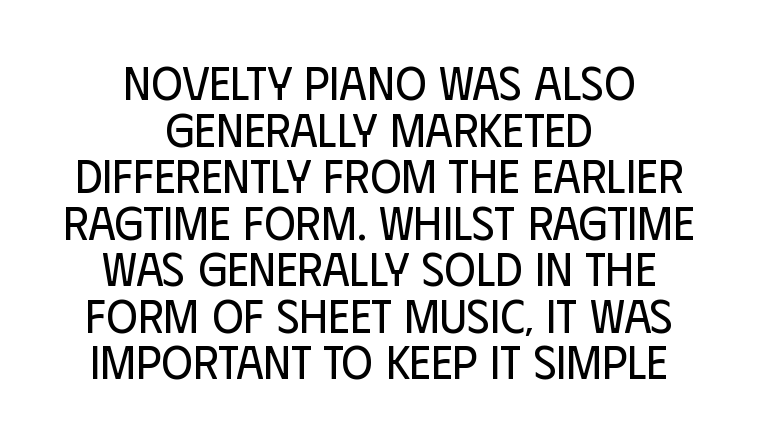
The image shows 48 px regular-weight, condensed sans-serif type, upright; set centered, tight line spacing (0.97x), normal letter spacing, not underlined; low stroke contrast and a large x-height.
